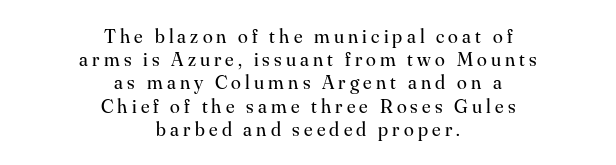
Between one letter and the next there's a generous, obvious gap. If you folded the block vertically in half, each line would mirror itself in length. Every stem runs plumb, perpendicular to the baseline. The glyphs are unaccompanied by any horizontal stroke below them. Vertical stems look standard width or narrower in stroke.
